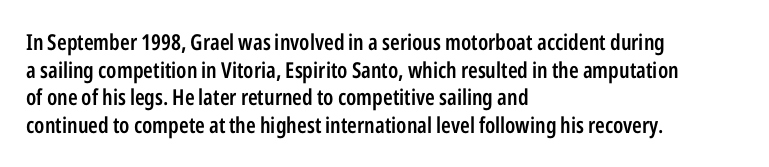
You can tell it's not italic because the verticals are truly vertical. Underlining? Definitely not there. Teacher's note: observe the even left margin — that is flush-left alignment. On the weight axis this lands at semibold, roughly 600.
